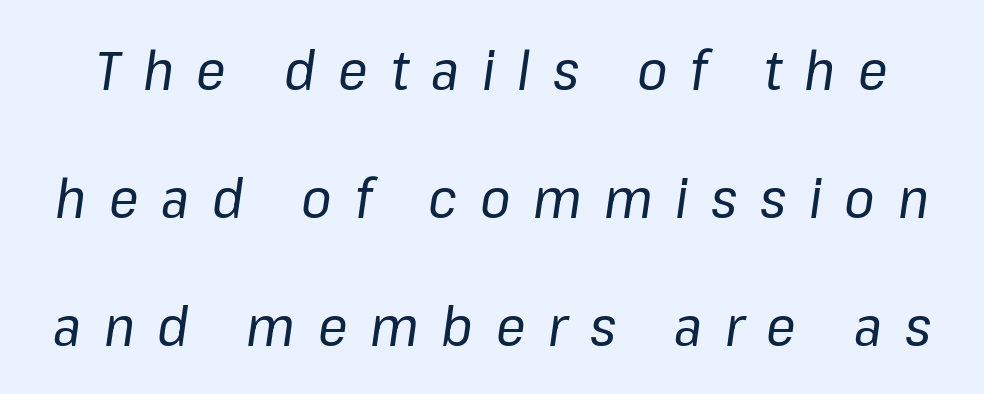
Just letters on the line, the space beneath them empty. Substantial extra tracking has been applied to these lines. Vertically, the passage feels expansive, rows floating well apart. Bold? No — there's no thickening of the strokes. The lettering tilts uniformly, giving the passage an italic look.
